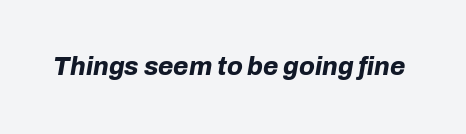
The image shows 25 px bold type, italic (leaning right); set normal letter spacing, not underlined.
